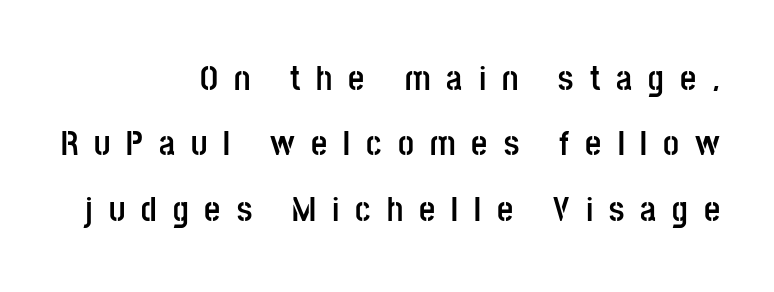
Q: Is the text bold? A: Yes.
Q: Is the text italic (slanted)? A: No, it is upright.
Q: Is the typeface a serif or a sans-serif typeface? A: Sans-serif.
Q: Is the text underlined? A: No.
Q: How is the paragraph aligned? A: Right-aligned.
Q: Is the spacing between letters normal or unusually wide? A: Unusually wide.
Q: Width (condensed, normal, or wide)? A: Condensed.
Q: Stroke contrast? A: Low.
Q: x-height? A: Large.
Q: Monospaced? A: No.
